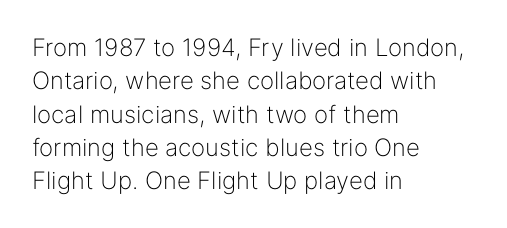
The image shows 24 px text type, upright; set left-aligned, normal line spacing (1.39x), normal letter spacing, not underlined.
